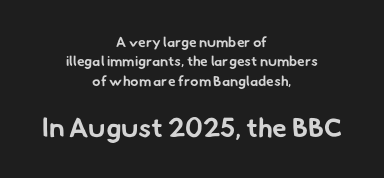
{"bold": "yes", "underline": "no", "align": "center", "line_spacing": "normal", "line_spacing_ratio": 1.38, "letter_spacing": "normal", "letter_spacing_em": 0.0, "larger_block": "second", "size_ratio": 1.93, "glyph_px": 27}
